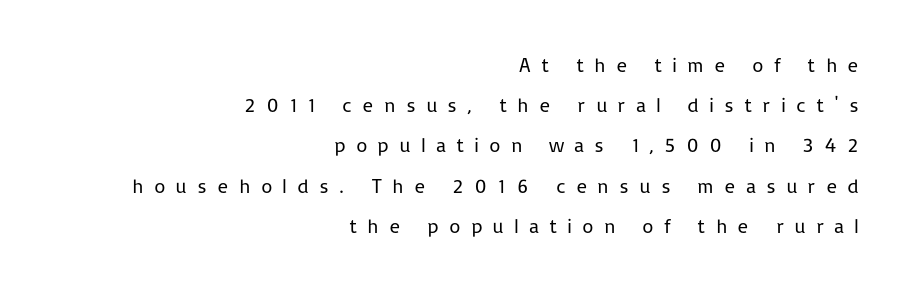
{"italic": "no", "bold": "no", "underline": "no", "align": "right", "line_spacing": "loose", "line_spacing_ratio": 2.01, "letter_spacing": "wide", "letter_spacing_em": 0.5, "glyph_px": 20}
